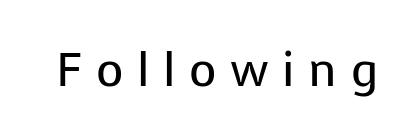
Q: Is the text bold? A: No.
Q: Is the text italic (slanted)? A: No, it is upright.
Q: Is the typeface a serif or a sans-serif typeface? A: Sans-serif.
Q: Is the text underlined? A: No.
Q: Is the spacing between letters normal or unusually wide? A: Unusually wide.
Q: Width (condensed, normal, or wide)? A: Normal.
Q: Stroke contrast? A: Low.
Q: x-height? A: Medium.
Q: Monospaced? A: No.
